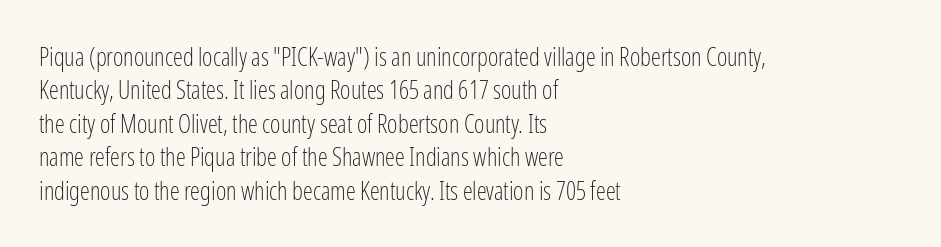
The image shows 25 px text type, upright; set left-aligned, normal line spacing (1.34x), normal letter spacing, not underlined.
